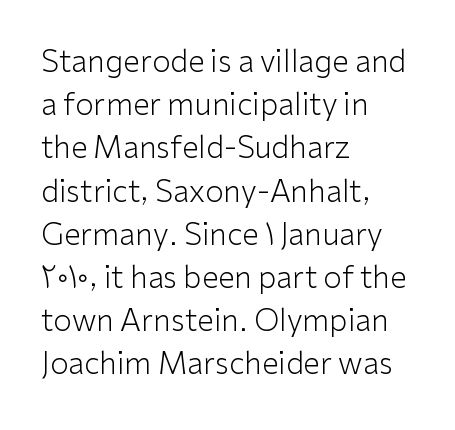
The image shows 30 px light sans-serif type, upright; set left-aligned, normal line spacing (1.44x), normal letter spacing, not underlined; low stroke contrast and a medium x-height.
